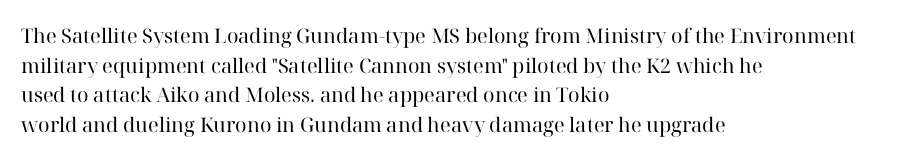
{"italic": "no", "bold": "no", "underline": "no", "align": "left", "line_spacing": "normal", "line_spacing_ratio": 1.48, "letter_spacing": "normal", "letter_spacing_em": 0.0, "glyph_px": 20}
